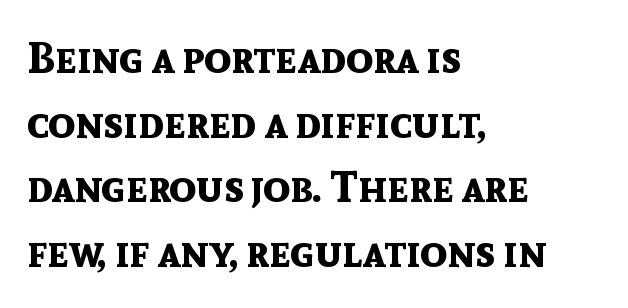
Q: Is the text bold? A: Yes.
Q: Is the text italic (slanted)? A: No, it is upright.
Q: Is the typeface a serif or a sans-serif typeface? A: Sans-serif.
Q: Is the text underlined? A: No.
Q: How is the paragraph aligned? A: Left-aligned.
Q: Is the spacing between letters normal or unusually wide? A: Normal.
Q: Is the spacing between lines tight, normal or loose? A: Normal.
Q: Width (condensed, normal, or wide)? A: Normal.
Q: x-height? A: Medium.
Q: Monospaced? A: No.
